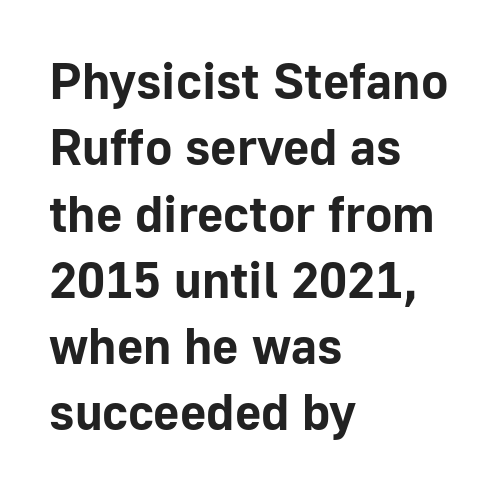
Q: Is the text bold? A: Yes.
Q: Is the text italic (slanted)? A: No, it is upright.
Q: Is the typeface a serif or a sans-serif typeface? A: Sans-serif.
Q: Is the text underlined? A: No.
Q: How is the paragraph aligned? A: Left-aligned.
Q: Is the spacing between letters normal or unusually wide? A: Normal.
Q: Is the spacing between lines tight, normal or loose? A: Normal.
Q: Width (condensed, normal, or wide)? A: Normal.
Q: Stroke contrast? A: Low.
Q: x-height? A: Medium.
Q: Monospaced? A: No.
